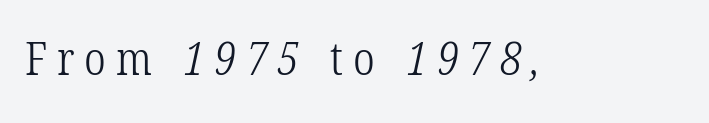
Q: Is the text bold? A: No.
Q: Is the typeface a serif or a sans-serif typeface? A: Serif.
Q: Is the text underlined? A: No.
Q: Is the spacing between letters normal or unusually wide? A: Unusually wide.
Q: Width (condensed, normal, or wide)? A: Condensed.
Q: Stroke contrast? A: Low.
Q: x-height? A: Medium.
Q: Monospaced? A: No.
